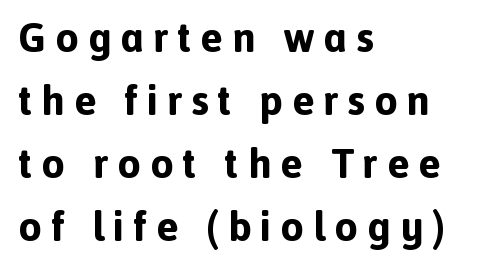
Q: Is the text bold? A: Yes.
Q: Is the text italic (slanted)? A: No, it is upright.
Q: Is the typeface a serif or a sans-serif typeface? A: Sans-serif.
Q: Is the text underlined? A: No.
Q: How is the paragraph aligned? A: Left-aligned.
Q: Is the spacing between letters normal or unusually wide? A: Unusually wide.
Q: Is the spacing between lines tight, normal or loose? A: Normal.
Q: Width (condensed, normal, or wide)? A: Normal.
Q: x-height? A: Medium.
Q: Monospaced? A: No.
